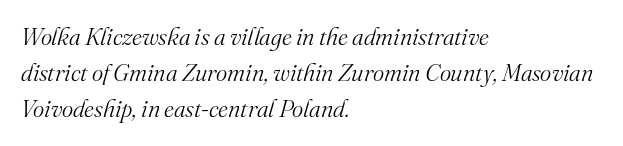
The image shows 24 px text type, italic (leaning right); set left-aligned, normal line spacing (1.51x), normal letter spacing, not underlined.
